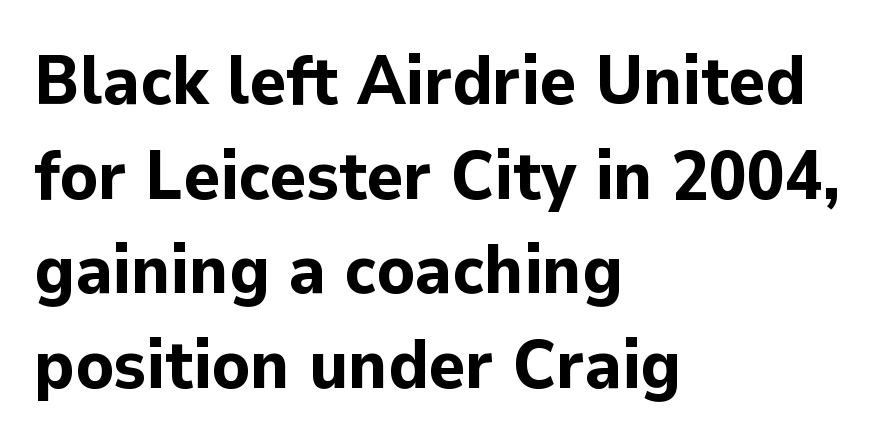
The image shows 69 px bold sans-serif type, upright; set left-aligned, normal line spacing (1.37x), normal letter spacing, not underlined; low stroke contrast and a medium x-height.
